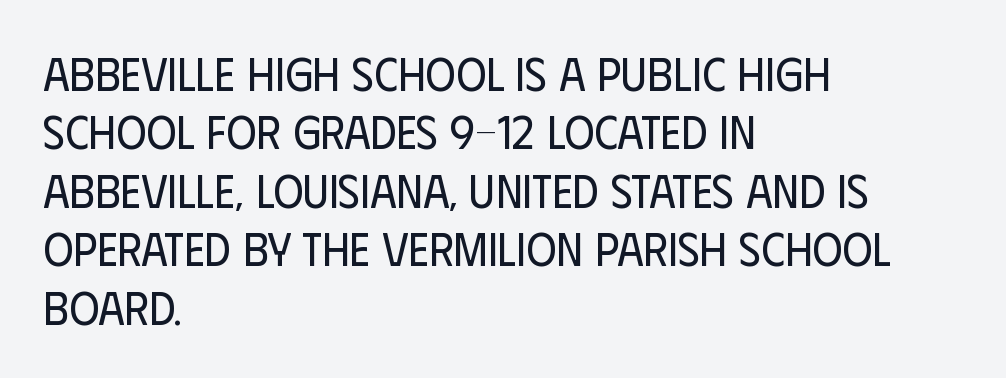
Q: Is the text bold? A: No.
Q: Is the text italic (slanted)? A: No, it is upright.
Q: Is the typeface a serif or a sans-serif typeface? A: Sans-serif.
Q: Is the text underlined? A: No.
Q: How is the paragraph aligned? A: Left-aligned.
Q: Is the spacing between letters normal or unusually wide? A: Normal.
Q: Is the spacing between lines tight, normal or loose? A: Normal.
Q: Width (condensed, normal, or wide)? A: Condensed.
Q: Stroke contrast? A: Low.
Q: x-height? A: Large.
Q: Monospaced? A: No.
